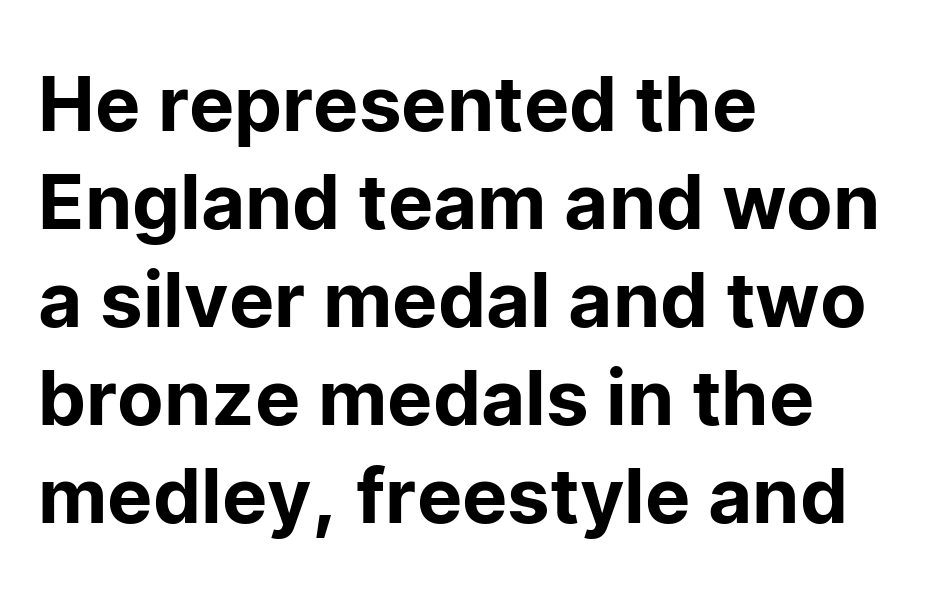
Unlike italic type, these characters show no tilt at all. Inter-character spacing is left at the font's built-in metrics. Every row of glyphs begins at an identical x-position on the left. This sample keeps an unexceptional amount of space between lines. Typographically, this falls in the sans-serif category. Spacing verdict: proportional, widths tailored to each character.
